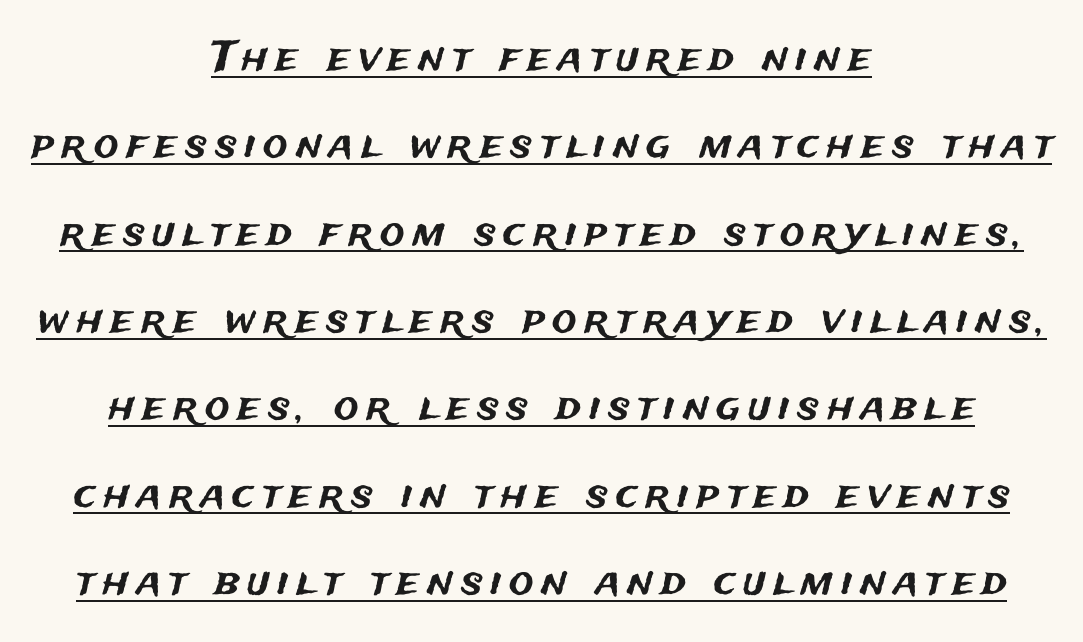
Regarding serifs, this sample does without them. One-word summary of the alignment: center. Honestly, the underline is the first thing you notice here. Character widths vary here, with narrow letters taking less room than wide ones.
